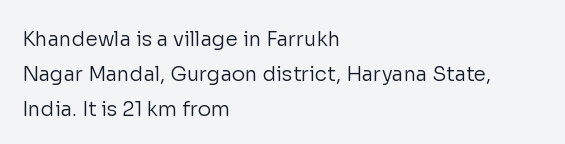
{"italic": "no", "bold": "no", "underline": "no", "align": "left", "line_spacing_ratio": 1.75, "letter_spacing": "normal", "letter_spacing_em": 0.0, "glyph_px": 20}
